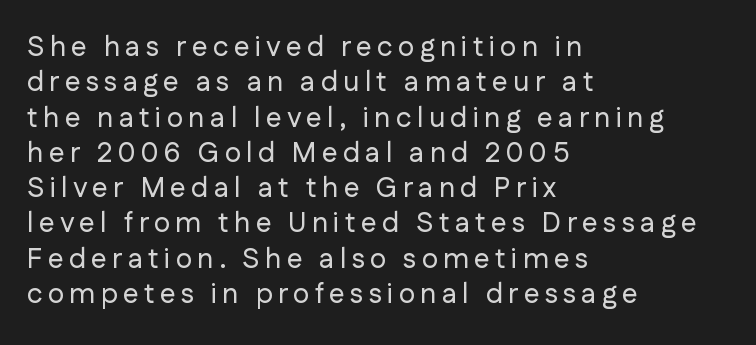
Interline gaps are of average width in this sample. Check the space under the baseline: it is left empty. The passage is arranged the way most books set body copy — flush left. The face used here is proportionally spaced, like ordinary book or web type. This rendering employs a face without finishing strokes, i.e., a sans-serif. The font's upright variant was chosen for this text.
